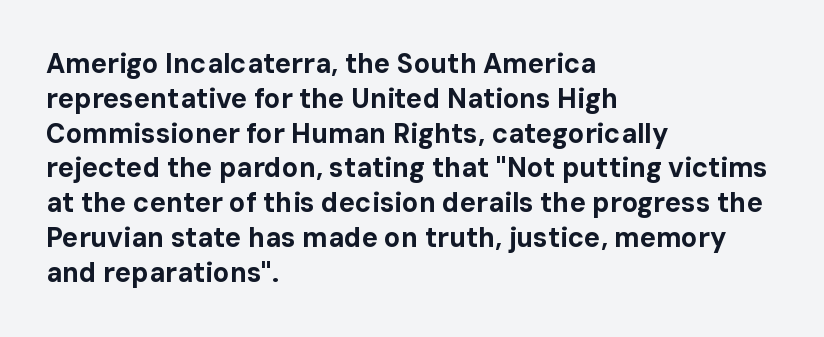
Q: Is the text bold? A: Yes.
Q: Is the text italic (slanted)? A: No, it is upright.
Q: Is the text underlined? A: No.
Q: How is the paragraph aligned? A: Left-aligned.
Q: Is the spacing between letters normal or unusually wide? A: Normal.
Q: Is the spacing between lines tight, normal or loose? A: Normal.
